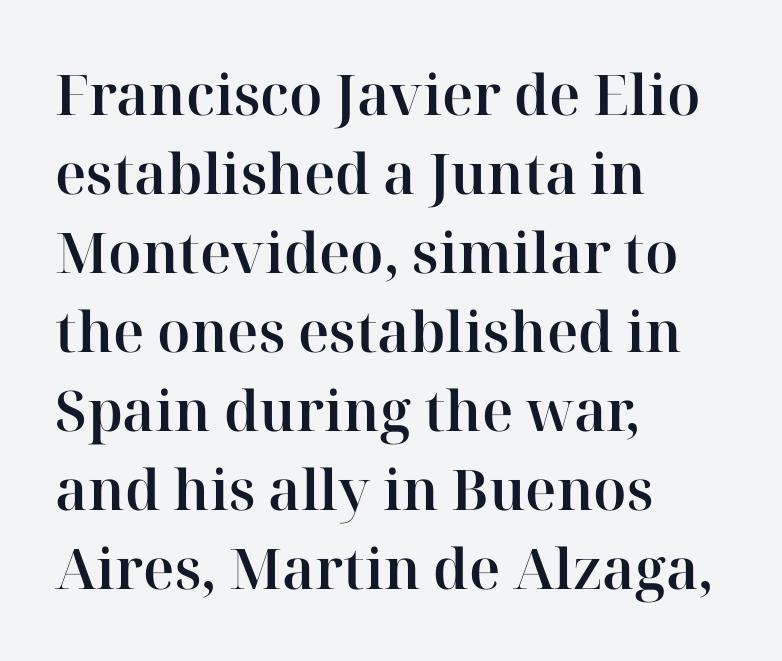
{"serif": "yes", "italic": "no", "width": "normal", "stroke_contrast": "high", "x_height": "medium", "monospaced": "no", "underline": "no", "align": "left", "line_spacing": "normal", "line_spacing_ratio": 1.41, "letter_spacing": "normal", "letter_spacing_em": 0.0, "glyph_px": 56}
